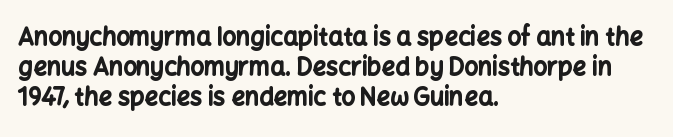
The characters look thick and weighty, a clear bold. Rows of type keep a routine distance in the vertical direction. Each word holds together tightly as a unit, with standard inter-letter gaps. Does the copy run flush right? No — it runs flush left. Beneath every word, the page is bare.
